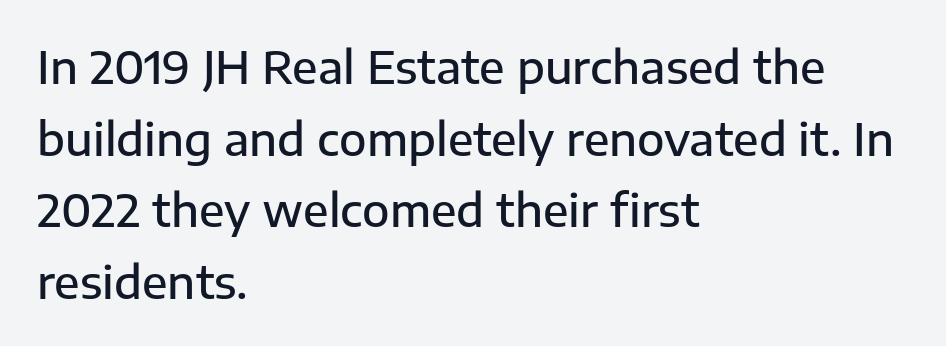
The letters stand upright; this is a roman face. Compared with a centered layout, this one pins lines to the left instead. The face used here is a semibold: visibly heavier than regular, lighter than bold. Examine the stroke ends and you'll find no serifs.
